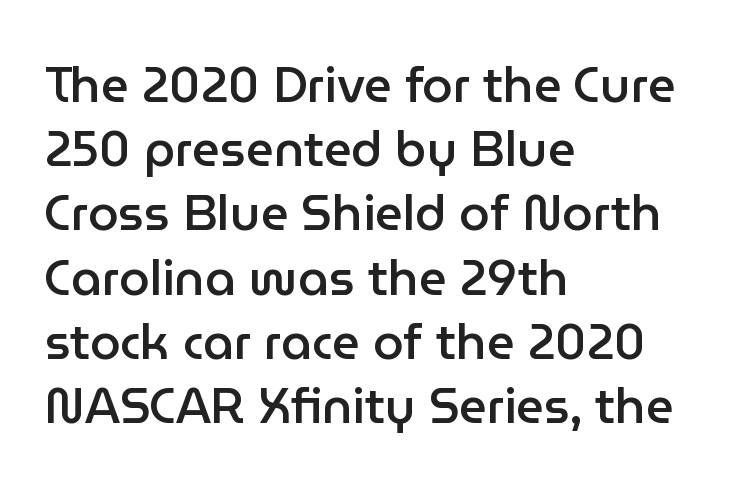
Q: Is the text bold? A: Semi-bold.
Q: Is the text italic (slanted)? A: No, it is upright.
Q: Is the typeface a serif or a sans-serif typeface? A: Sans-serif.
Q: Is the text underlined? A: No.
Q: How is the paragraph aligned? A: Left-aligned.
Q: Is the spacing between letters normal or unusually wide? A: Normal.
Q: Is the spacing between lines tight, normal or loose? A: Normal.
Q: Width (condensed, normal, or wide)? A: Normal.
Q: Stroke contrast? A: Low.
Q: x-height? A: Medium.
Q: Monospaced? A: No.
